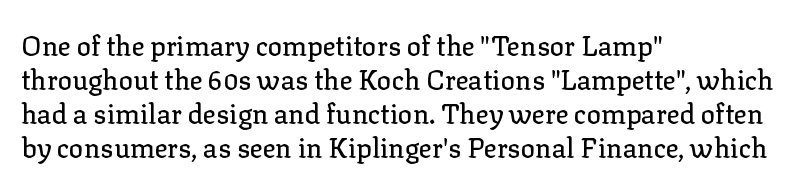
{"italic": "no", "underline": "no", "align": "left", "line_spacing": "normal", "line_spacing_ratio": 1.26, "letter_spacing": "normal", "letter_spacing_em": 0.0, "glyph_px": 27}
